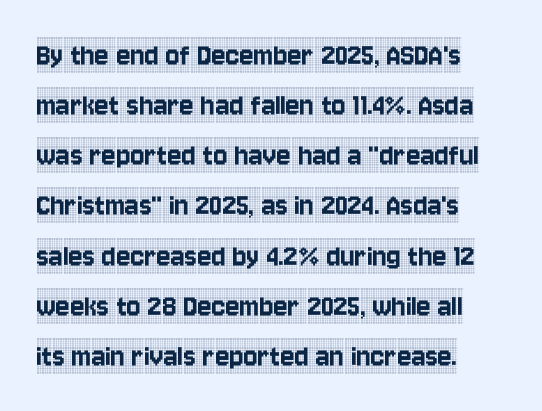
The image shows 33 px condensed serif type, upright; set left-aligned, normal line spacing (1.52x), normal letter spacing, not underlined; a large x-height.
